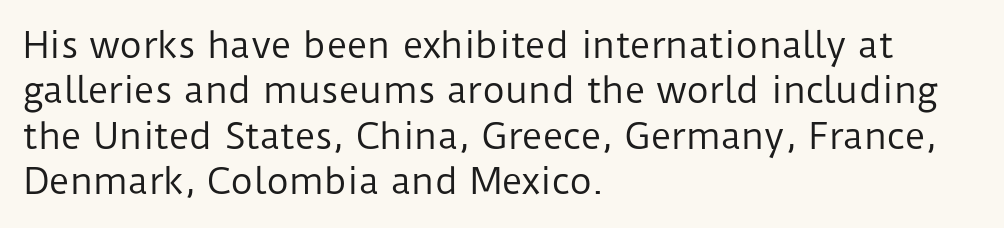
Vertical strokes here are truly vertical. A typesetter would label this face a sans. Character widths vary here, with narrow letters taking less room than wide ones. You could call the tracking neutral — neither tight nor loose. Weight: not bold — regular or lighter. Only glyphs here, with clear space below each row.
